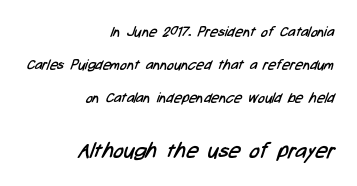
Q: Is the text bold? A: No.
Q: Is the text underlined? A: No.
Q: How is the paragraph aligned? A: Right-aligned.
Q: Is the spacing between letters normal or unusually wide? A: Normal.
Q: Is the spacing between lines tight, normal or loose? A: Loose.
Q: Which block of text is set in a larger size, the first (top) or the second (bottom)? A: The second (bottom) one.
